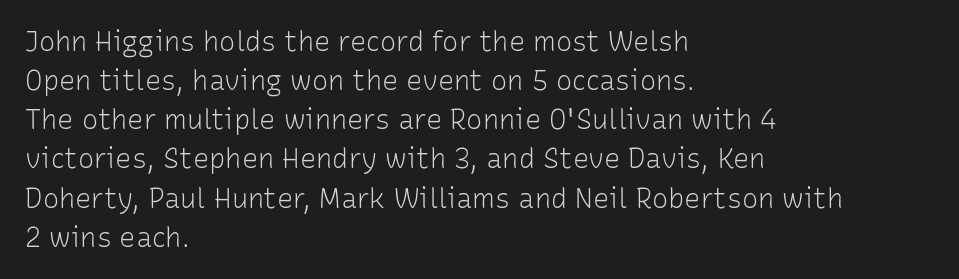
Default kerning and tracking; the words read as compact shapes. No heavy texture on the line: the type isn't bold. A roman cut, with each character standing at attention. Notice how the passage keeps a crisp vertical edge on the left only. Bare-footed words on every line.
